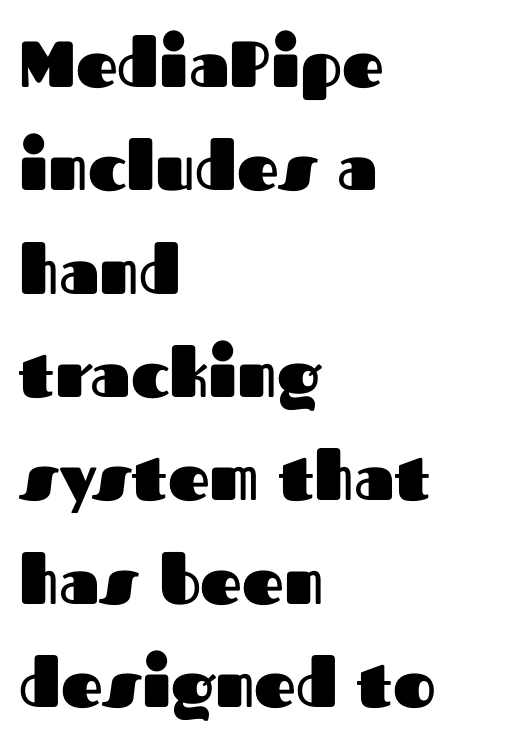
Q: Is the text bold? A: Yes.
Q: Is the text italic (slanted)? A: No, it is upright.
Q: Is the typeface a serif or a sans-serif typeface? A: Sans-serif.
Q: Is the text underlined? A: No.
Q: How is the paragraph aligned? A: Left-aligned.
Q: Is the spacing between letters normal or unusually wide? A: Normal.
Q: Is the spacing between lines tight, normal or loose? A: Normal.
Q: Width (condensed, normal, or wide)? A: Normal.
Q: Stroke contrast? A: Medium.
Q: x-height? A: Medium.
Q: Monospaced? A: No.
